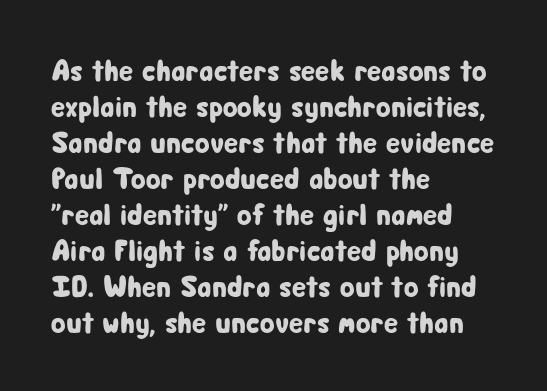
The image shows 30 px condensed sans-serif type, upright; set left-aligned, line spacing 1.2x, normal letter spacing, not underlined; low stroke contrast and a medium x-height.
